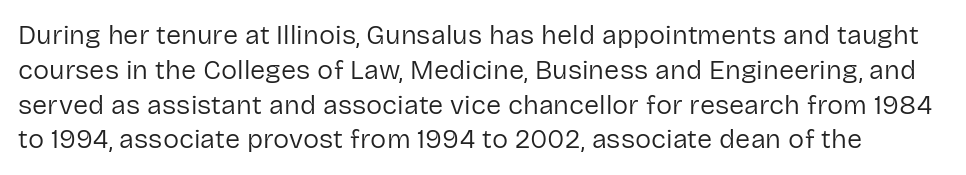
{"italic": "no", "bold": "no", "underline": "no", "line_spacing": "normal", "line_spacing_ratio": 1.29, "letter_spacing": "normal", "letter_spacing_em": 0.0, "glyph_px": 27}
